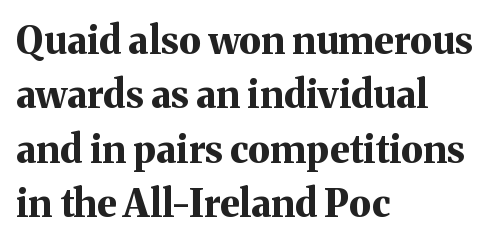
{"serif": "yes", "italic": "no", "bold": "yes", "weight": "bold", "width": "normal", "stroke_contrast": "medium", "x_height": "medium", "monospaced": "no", "underline": "no", "align": "left", "line_spacing": "normal", "line_spacing_ratio": 1.43, "letter_spacing": "normal", "letter_spacing_em": 0.0, "glyph_px": 38}
